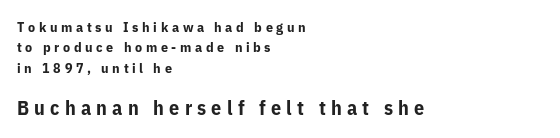
{"italic": "no", "bold": "yes", "underline": "no", "align": "left", "line_spacing": "normal", "line_spacing_ratio": 1.45, "letter_spacing": "wide", "letter_spacing_em": 0.26, "larger_block": "second", "size_ratio": 1.43, "glyph_px": 20}
